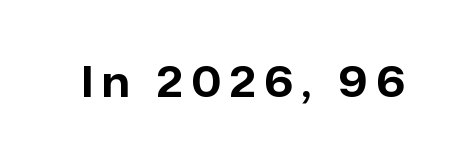
The image shows 42 px bold sans-serif type, upright; set unusually wide letter spacing (+0.22 em), not underlined; low stroke contrast and a medium x-height.
